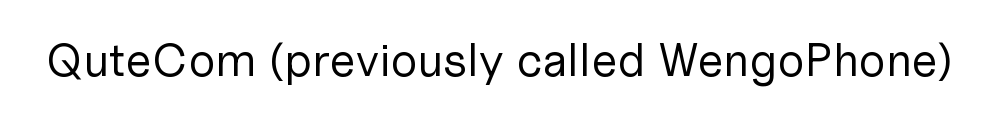
The image shows 47 px regular-weight sans-serif type, upright; set normal letter spacing, not underlined; low stroke contrast and a medium x-height.
